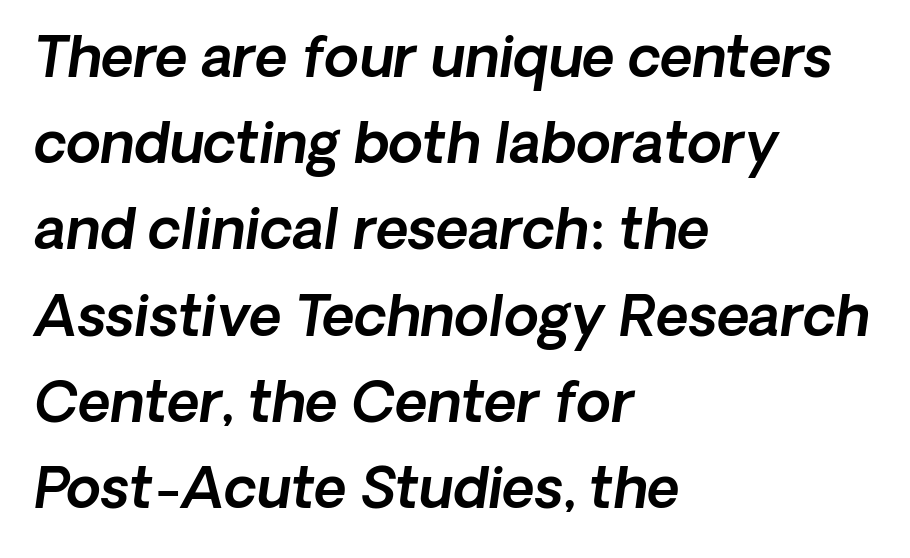
The image shows 56 px text type, italic (leaning right); set left-aligned, normal line spacing (1.54x), normal letter spacing, not underlined; a medium x-height.
